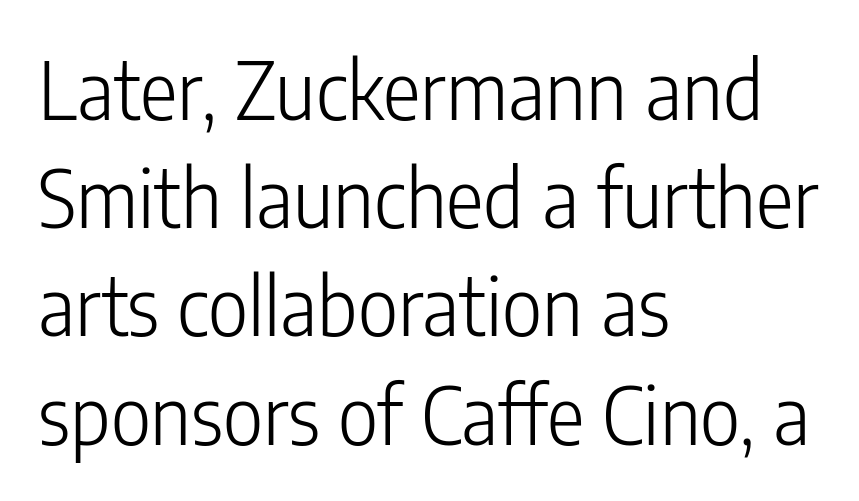
Varying glyph widths throughout — classic text-font behaviour. Typeset ragged right — the left edge is the straight one. Nope, no serifs anywhere on these letters. Each word holds together tightly as a unit, with standard inter-letter gaps. No heavy texture on the line: the type isn't bold. Just letters on the line, the space beneath them empty.
